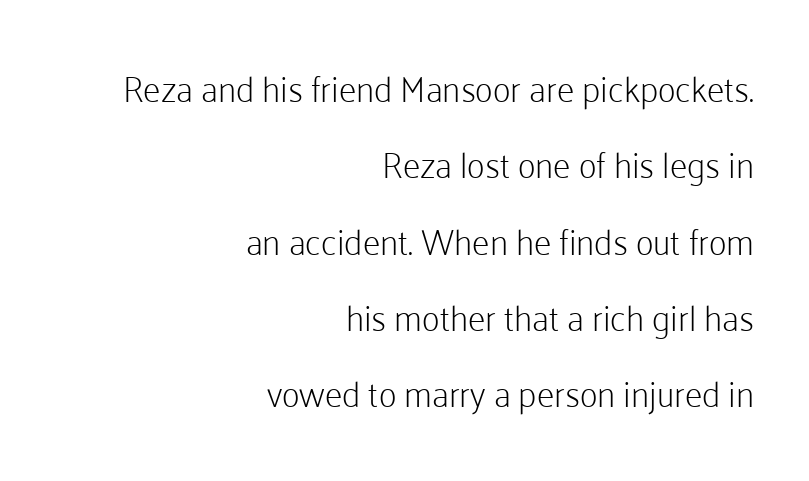
Note: no serifs on the glyphs. The typography opts for an upright posture over an oblique one. Compared with a flush-left layout, this one pins lines to the opposite, right side. If you measured baseline to baseline, you'd find a long distance. No letter is thick-stroked: the sample isn't bold.
